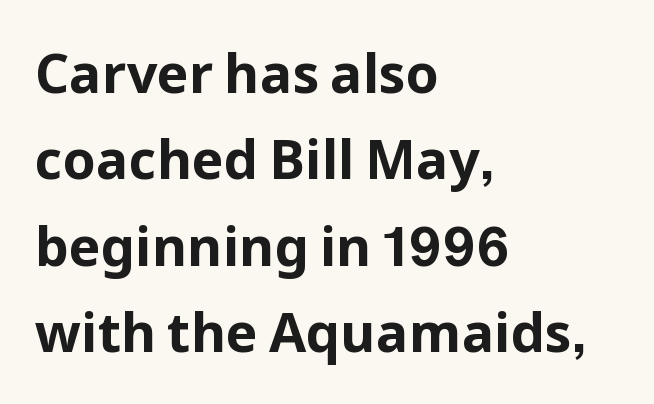
Observe the ordinary spacing: letters are neighbours, not strangers. Strong, thick strokes mark this as bold type. The lettering holds an erect, upright posture throughout. You can tell from the bare stems that sans-serif type was used. Varying glyph widths throughout — classic text-font behaviour.
